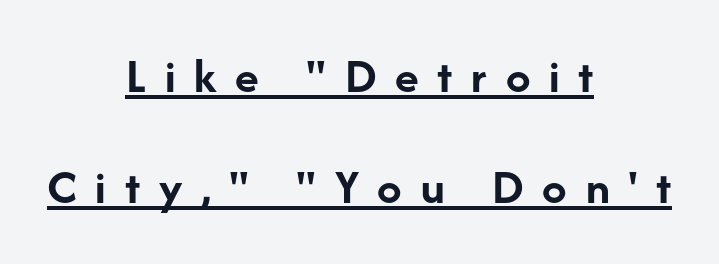
Q: Is the text bold? A: Yes.
Q: Is the text italic (slanted)? A: No, it is upright.
Q: Is the typeface a serif or a sans-serif typeface? A: Sans-serif.
Q: Is the text underlined? A: Yes.
Q: How is the paragraph aligned? A: Centered.
Q: Is the spacing between letters normal or unusually wide? A: Unusually wide.
Q: Is the spacing between lines tight, normal or loose? A: Loose.
Q: Width (condensed, normal, or wide)? A: Normal.
Q: Stroke contrast? A: Low.
Q: x-height? A: Medium.
Q: Monospaced? A: No.
